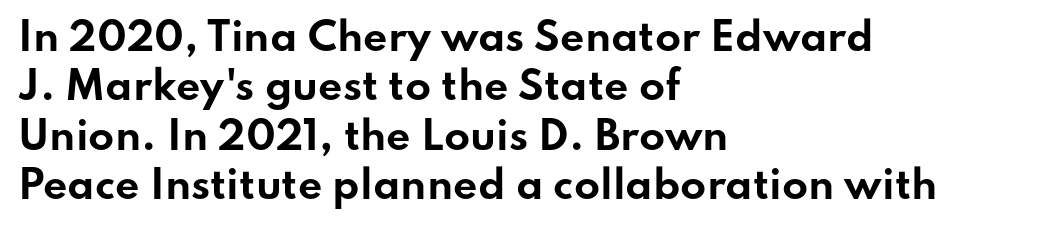
The image shows 38 px bold, wide sans-serif type, upright; set left-aligned, normal line spacing (1.3x), normal letter spacing, not underlined; low stroke contrast and a small x-height.
